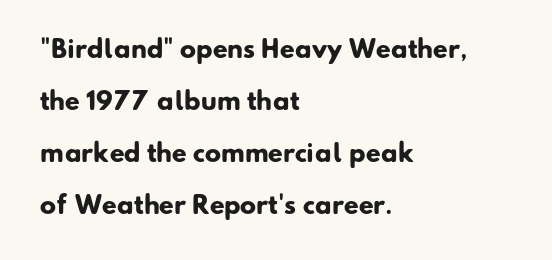
{"bold": "yes", "underline": "no", "align": "left", "line_spacing": "loose", "line_spacing_ratio": 2.16, "letter_spacing": "normal", "letter_spacing_em": 0.0, "glyph_px": 24}
